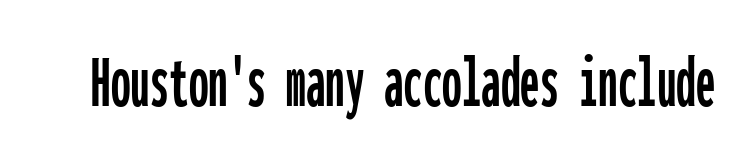
{"serif": "no", "italic": "no", "width": "condensed", "stroke_contrast": "low", "x_height": "medium", "monospaced": "yes", "underline": "no", "letter_spacing": "normal", "letter_spacing_em": 0.0, "glyph_px": 78}
